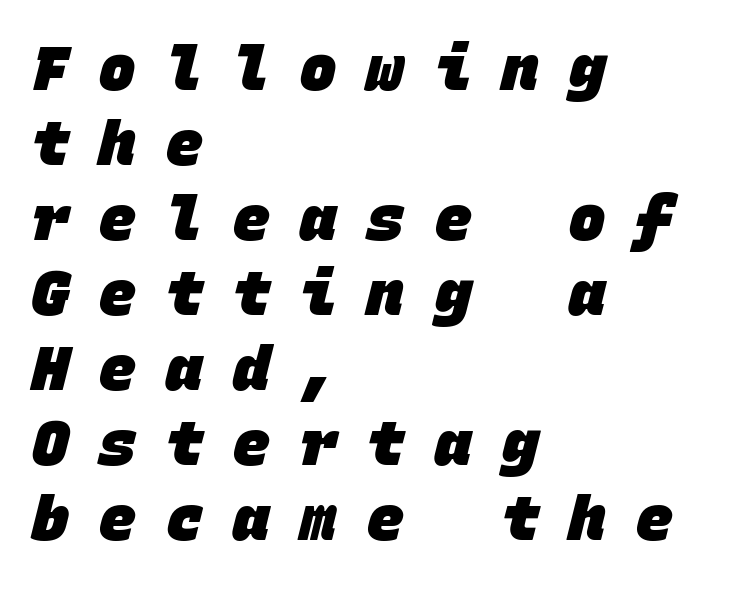
The image shows 61 px heavy sans-serif type, monospaced; set left-aligned, line spacing 1.23x, unusually wide letter spacing (+0.5 em), not underlined; low stroke contrast and a large x-height.
